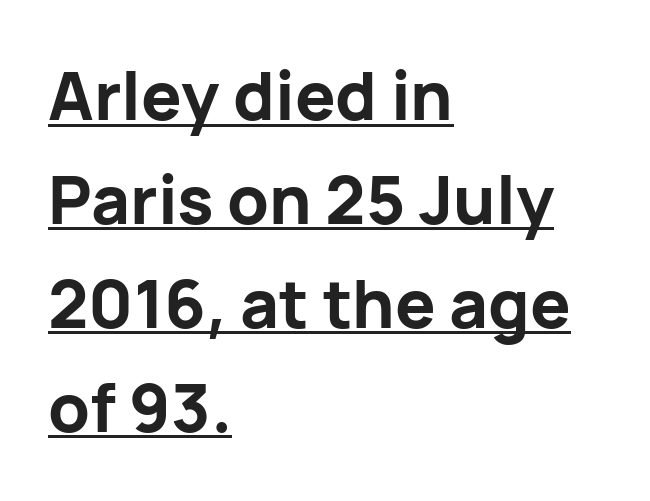
The image shows 67 px bold sans-serif type, upright; set left-aligned, normal line spacing (1.55x), normal letter spacing, underlined; low stroke contrast and a medium x-height.
